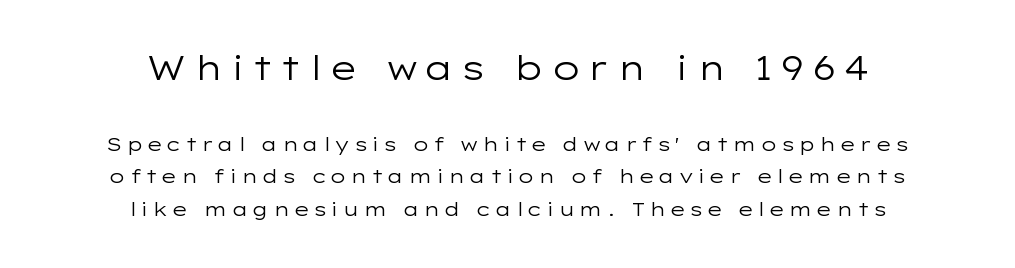
The text block is weighted toward neither margin, spreading evenly from the middle. Letters rest on an invisible, unmarked baseline. These lines are composed in type without serifs. Scale decreases going downward across the two blocks. Vertical strokes here are truly vertical. The typesetting does not lean heavy: it is not bold.
